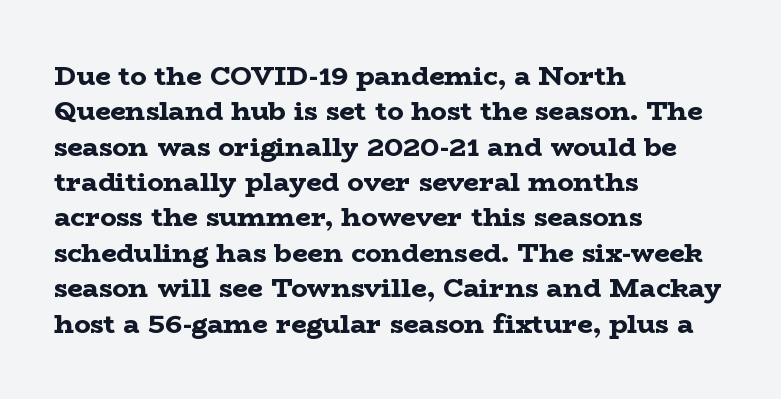
The image shows 27 px bold type, upright; set left-aligned, normal line spacing (1.31x), normal letter spacing, not underlined.
